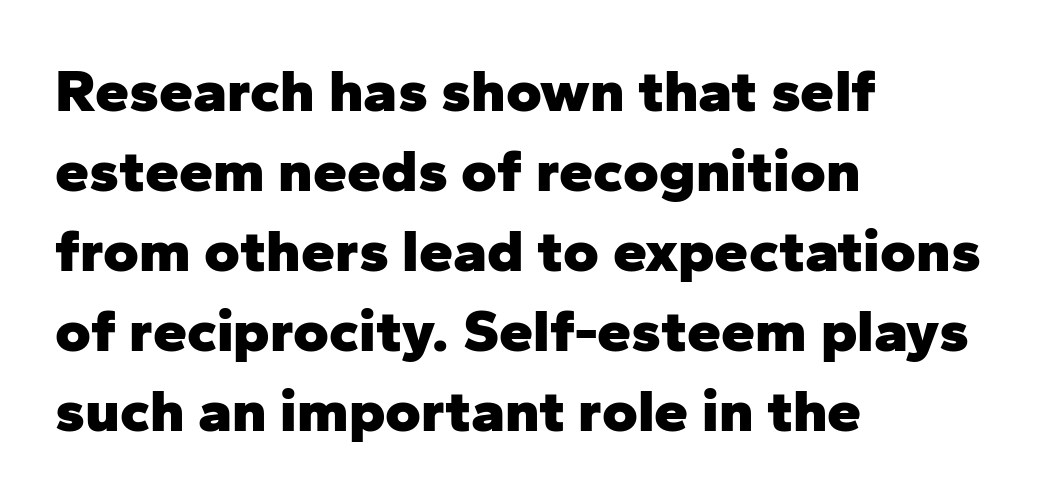
The vertical gap from one line to the next is medium. The characters look thick and weighty, a clear bold. The gaps between neighbouring characters are ordinary and unremarkable. Vertical strokes here are truly vertical. Spacing verdict: proportional, widths tailored to each character. The glyphs are unaccompanied by any horizontal stroke below them.
